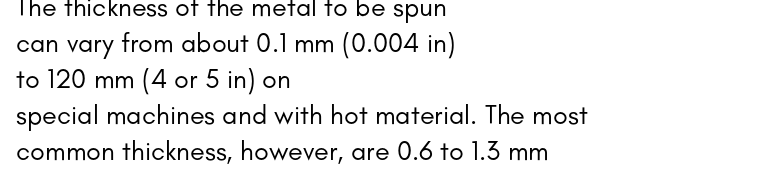
A clean baseline with only descenders dipping below it. The letters stand upright; this is a roman face. The letterforms sit shoulder to shoulder at normal distance. The compositor pushed each line to the left boundary.
